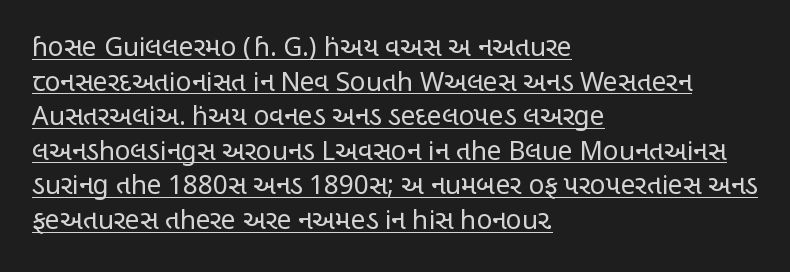
Q: Is the text bold? A: No.
Q: Is the text italic (slanted)? A: No, it is upright.
Q: Is the text underlined? A: Yes.
Q: How is the paragraph aligned? A: Left-aligned.
Q: Is the spacing between letters normal or unusually wide? A: Normal.
Q: Is the spacing between lines tight, normal or loose? A: Normal.
